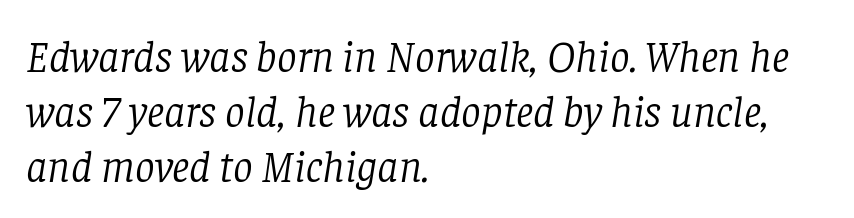
{"serif": "yes", "italic": "yes", "lean": "right", "slant_degrees": 8, "bold": "no", "weight": "light", "width": "normal", "stroke_contrast": "low", "x_height": "large", "monospaced": "no", "underline": "no", "align": "left", "line_spacing": "normal", "line_spacing_ratio": 1.25, "letter_spacing": "normal", "letter_spacing_em": 0.0, "glyph_px": 44}
